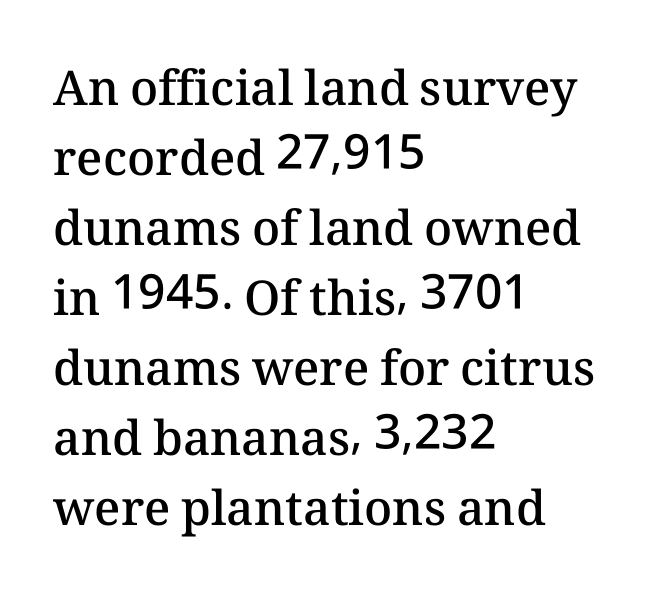
{"italic": "no", "bold": "semi", "weight": "semibold", "width": "normal", "stroke_contrast": "medium", "x_height": "medium", "monospaced": "no", "underline": "no", "align": "left", "line_spacing": "normal", "line_spacing_ratio": 1.46, "letter_spacing": "normal", "letter_spacing_em": 0.0, "glyph_px": 48}
